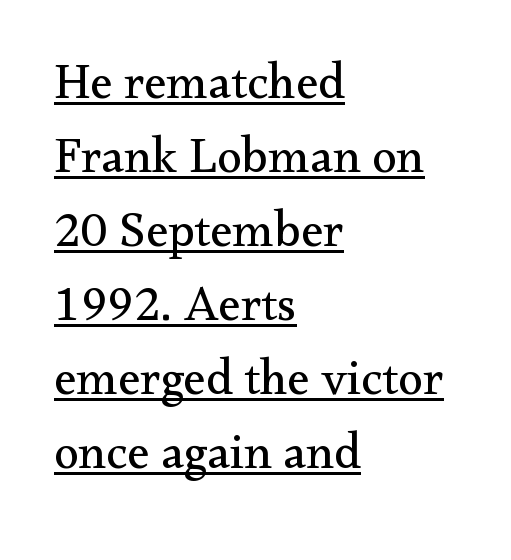
{"serif": "yes", "italic": "no", "bold": "no", "weight": "regular", "width": "normal", "stroke_contrast": "medium", "x_height": "small", "monospaced": "no", "underline": "yes", "align": "left", "line_spacing": "normal", "line_spacing_ratio": 1.48, "letter_spacing": "normal", "letter_spacing_em": 0.0, "glyph_px": 50}
